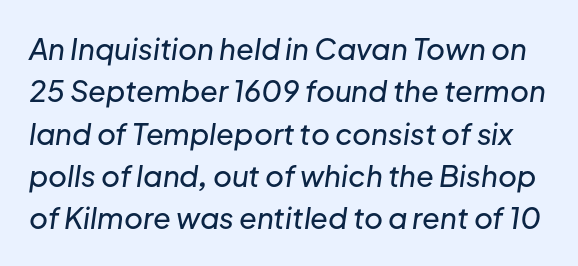
Q: Is the text italic (slanted)? A: Yes, it leans right by about 8 degrees.
Q: Is the text underlined? A: No.
Q: Is the spacing between letters normal or unusually wide? A: Normal.
Q: Is the spacing between lines tight, normal or loose? A: Normal.
Q: Width (condensed, normal, or wide)? A: Normal.
Q: Stroke contrast? A: Low.
Q: x-height? A: Medium.
Q: Monospaced? A: No.
